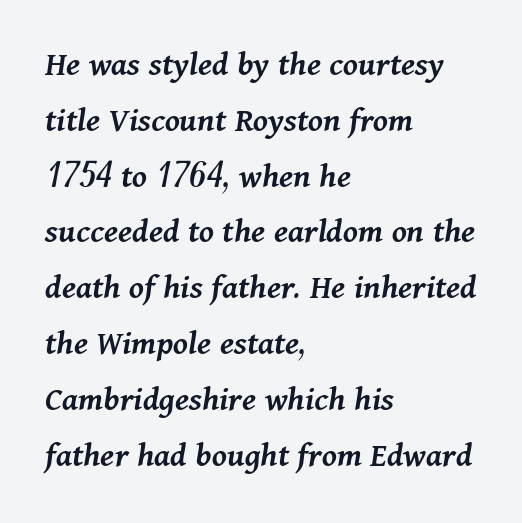
{"italic": "yes", "lean": "right", "slant_degrees": 11, "bold": "semi", "weight": "semibold", "width": "normal", "stroke_contrast": "medium", "x_height": "medium", "monospaced": "no", "underline": "no", "align": "left", "line_spacing": "normal", "line_spacing_ratio": 1.55, "letter_spacing": "normal", "letter_spacing_em": 0.0, "glyph_px": 36}
